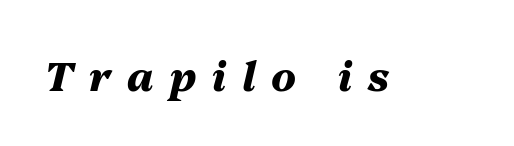
The image shows 41 px heavy type, italic (leaning right); set unusually wide letter spacing (+0.39 em), not underlined; medium stroke contrast and a medium x-height.
